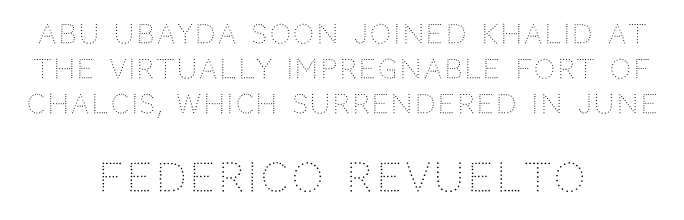
{"serif": "no", "italic": "no", "bold": "no", "weight": "light", "width": "normal", "stroke_contrast": "low", "x_height": "large", "monospaced": "no", "underline": "no", "align": "center", "line_spacing": "normal", "line_spacing_ratio": 1.35, "larger_block": "second", "size_ratio": 1.5, "glyph_px": 39}
